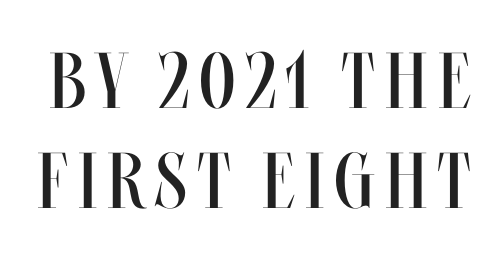
Q: Is the text bold? A: No.
Q: Is the text italic (slanted)? A: No, it is upright.
Q: Is the text underlined? A: No.
Q: Is the spacing between lines tight, normal or loose? A: Normal.
Q: Width (condensed, normal, or wide)? A: Condensed.
Q: Stroke contrast? A: Medium.
Q: x-height? A: Large.
Q: Monospaced? A: No.
